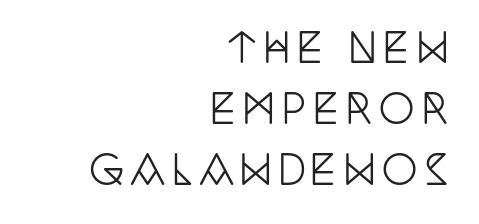
{"serif": "yes", "italic": "no", "width": "condensed", "stroke_contrast": "low", "x_height": "large", "monospaced": "no", "underline": "no", "align": "right", "line_spacing": "normal", "line_spacing_ratio": 1.53, "glyph_px": 40}
